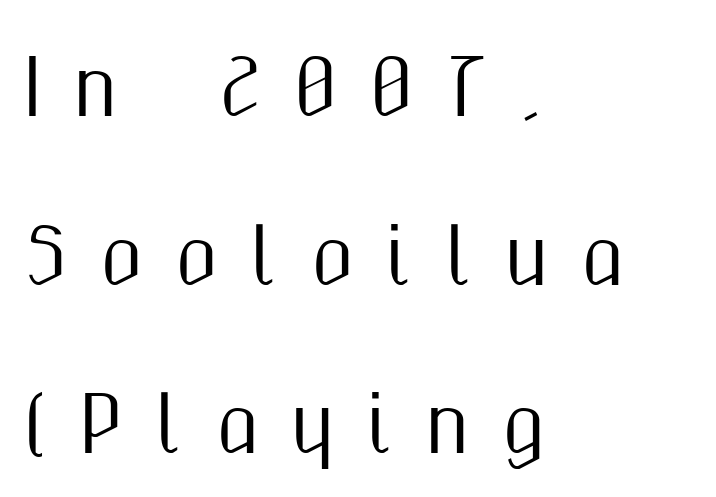
Leading is clearly above the norm, producing a sparse column. The letterforms stand isolated, each surrounded by extra space. Note the varied advance widths — an 'i' is clearly narrower than an 'm'. The area under the type is left untouched. Ordinary non-slanted type is in use. The ragged edge is on the right, which tells us the setting is flush left.
